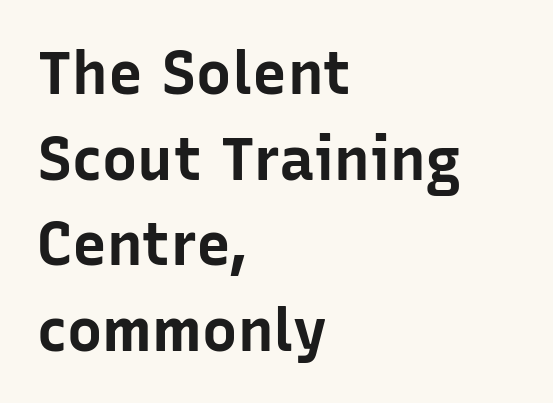
Quick note: interline space is typical. The zone under the glyphs is completely vacant. The typography opts for an upright posture over an oblique one. The characters look thick and weighty, a clear bold.
